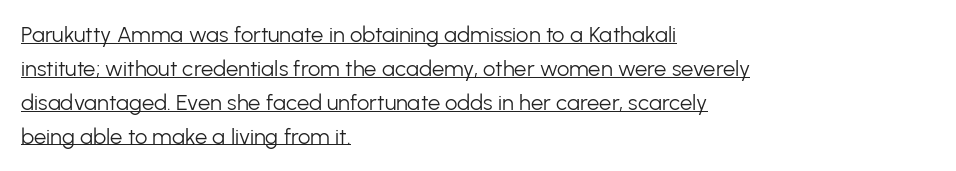
{"italic": "no", "bold": "no", "underline": "yes", "align": "left", "line_spacing": "normal", "line_spacing_ratio": 1.54, "letter_spacing": "normal", "letter_spacing_em": 0.0, "glyph_px": 22}
